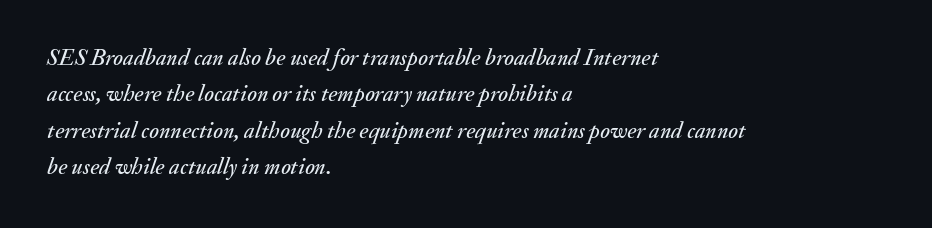
Q: Is the text italic (slanted)? A: Yes, it leans right by about 20 degrees.
Q: Is the text underlined? A: No.
Q: How is the paragraph aligned? A: Left-aligned.
Q: Is the spacing between letters normal or unusually wide? A: Normal.
Q: Is the spacing between lines tight, normal or loose? A: Normal.
